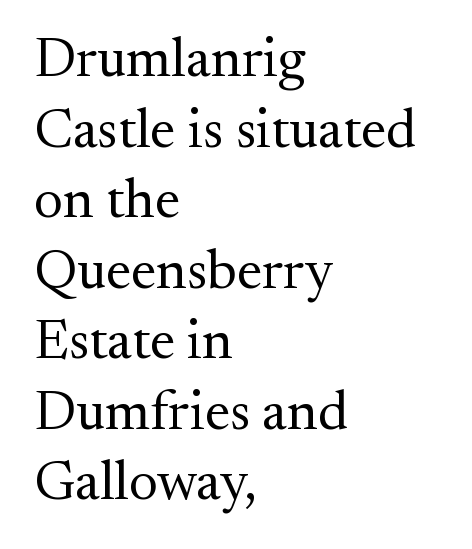
Q: Is the text bold? A: No.
Q: Is the text italic (slanted)? A: No, it is upright.
Q: Is the typeface a serif or a sans-serif typeface? A: Serif.
Q: Is the text underlined? A: No.
Q: How is the paragraph aligned? A: Left-aligned.
Q: Is the spacing between letters normal or unusually wide? A: Normal.
Q: Is the spacing between lines tight, normal or loose? A: Normal.
Q: Width (condensed, normal, or wide)? A: Normal.
Q: Stroke contrast? A: Medium.
Q: x-height? A: Small.
Q: Monospaced? A: No.
